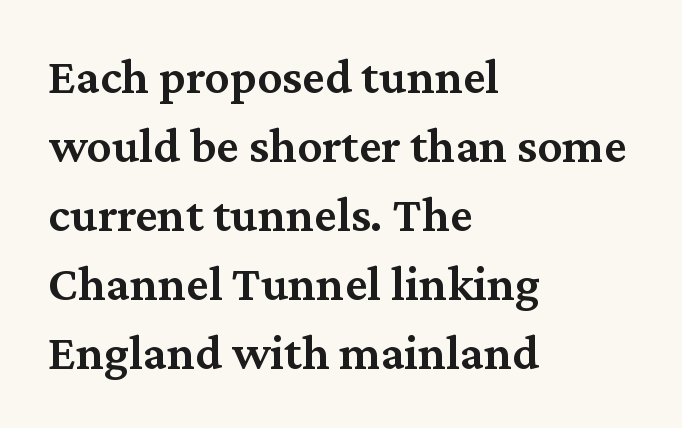
The image shows 50 px semibold serif type, upright; set left-aligned, normal line spacing (1.38x), normal letter spacing, not underlined; medium stroke contrast and a medium x-height.
